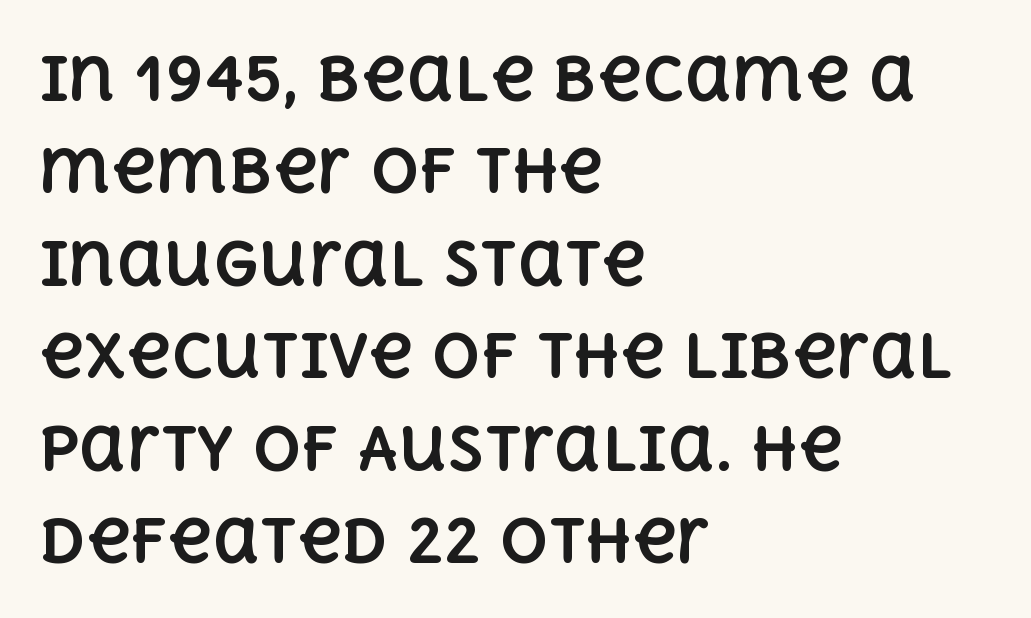
Alignment: flush left. Compared with typical body copy, the letter spacing here is the same. Set as a true bold cut, around the 700 mark. The axis of the letterforms is exactly vertical.
